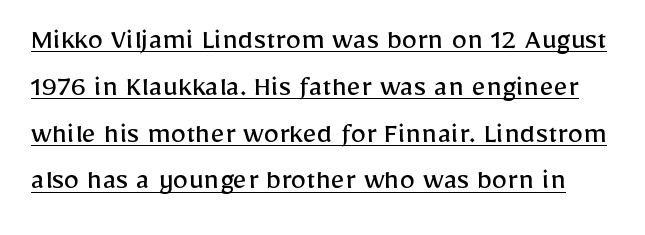
The image shows 31 px regular-weight sans-serif type, upright; set normal line spacing (1.51x), normal letter spacing, underlined; low stroke contrast and a medium x-height.
